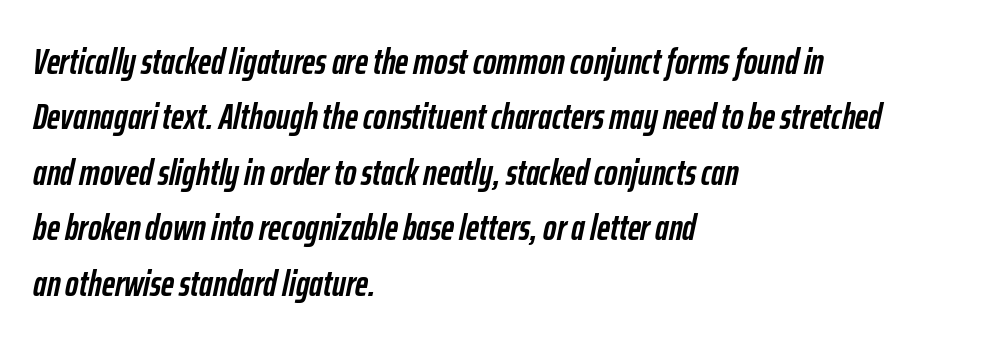
The image shows 36 px semibold, condensed type, italic (leaning right); set left-aligned, normal line spacing (1.54x), normal letter spacing, not underlined; low stroke contrast and a medium x-height.
